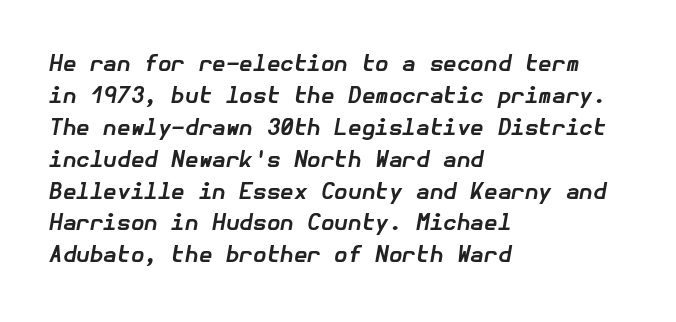
Q: Is the text bold? A: Yes.
Q: Is the text italic (slanted)? A: Yes, it leans right by about 10 degrees.
Q: Is the text underlined? A: No.
Q: How is the paragraph aligned? A: Left-aligned.
Q: Is the spacing between letters normal or unusually wide? A: Normal.
Q: Is the spacing between lines tight, normal or loose? A: Normal.
